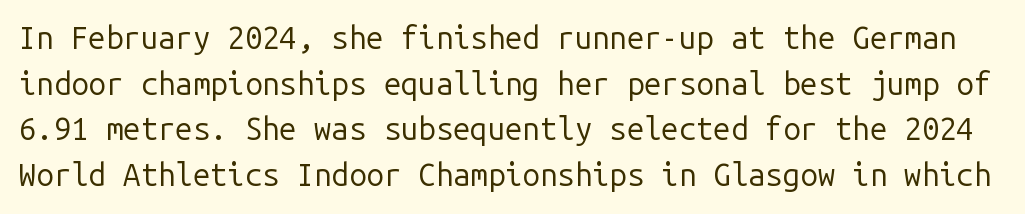
{"serif": "no", "italic": "no", "bold": "no", "weight": "regular", "width": "normal", "stroke_contrast": "low", "x_height": "medium", "monospaced": "yes", "underline": "no", "line_spacing": "normal", "line_spacing_ratio": 1.47, "letter_spacing": "normal", "letter_spacing_em": 0.0, "glyph_px": 31}
